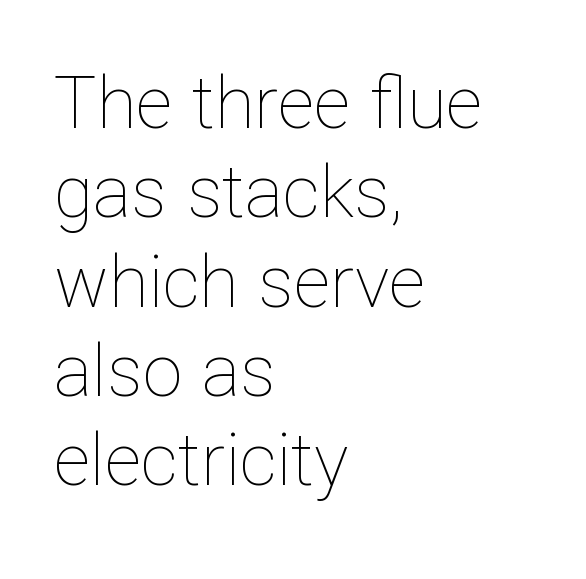
Vertical stems look standard width or narrower in stroke. This rendering features lettering with no underline. In terms of posture, this sample is upright. The horizontal fit of the characters is conventional and even. If you drew a ruler down the left edge, every line would touch it.
